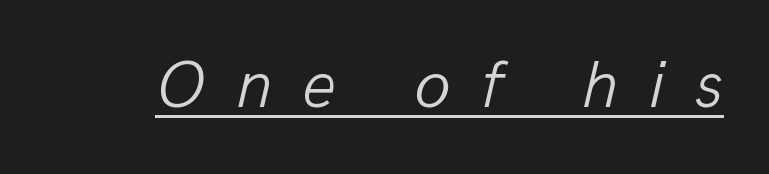
The image shows 67 px light type, italic (leaning right); set unusually wide letter spacing (+0.45 em), underlined; low stroke contrast and a medium x-height.
